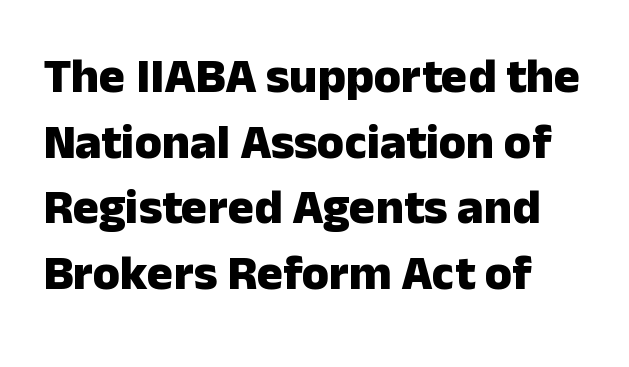
Q: Is the text bold? A: Yes.
Q: Is the text italic (slanted)? A: No, it is upright.
Q: Is the typeface a serif or a sans-serif typeface? A: Sans-serif.
Q: Is the text underlined? A: No.
Q: How is the paragraph aligned? A: Left-aligned.
Q: Is the spacing between letters normal or unusually wide? A: Normal.
Q: Is the spacing between lines tight, normal or loose? A: Normal.
Q: Width (condensed, normal, or wide)? A: Normal.
Q: Stroke contrast? A: Low.
Q: x-height? A: Medium.
Q: Monospaced? A: No.
